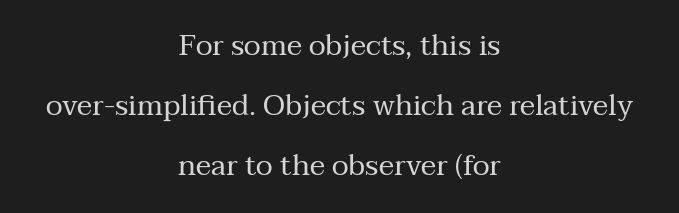
Q: Is the text bold? A: No.
Q: Is the text italic (slanted)? A: No, it is upright.
Q: Is the typeface a serif or a sans-serif typeface? A: Serif.
Q: Is the text underlined? A: No.
Q: How is the paragraph aligned? A: Centered.
Q: Is the spacing between letters normal or unusually wide? A: Normal.
Q: Is the spacing between lines tight, normal or loose? A: Loose.
Q: Width (condensed, normal, or wide)? A: Normal.
Q: Stroke contrast? A: Medium.
Q: x-height? A: Medium.
Q: Monospaced? A: No.
